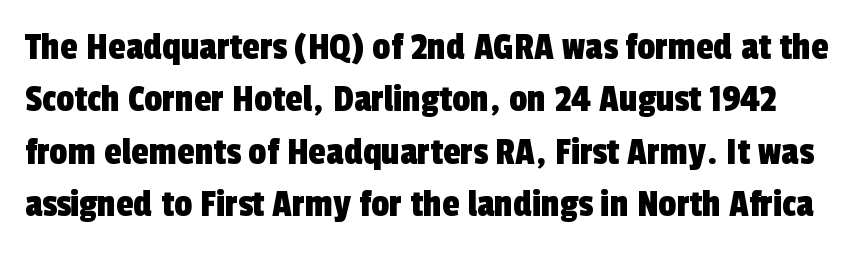
The image shows 40 px condensed sans-serif type; set normal line spacing (1.31x), normal letter spacing, not underlined; a medium x-height.
